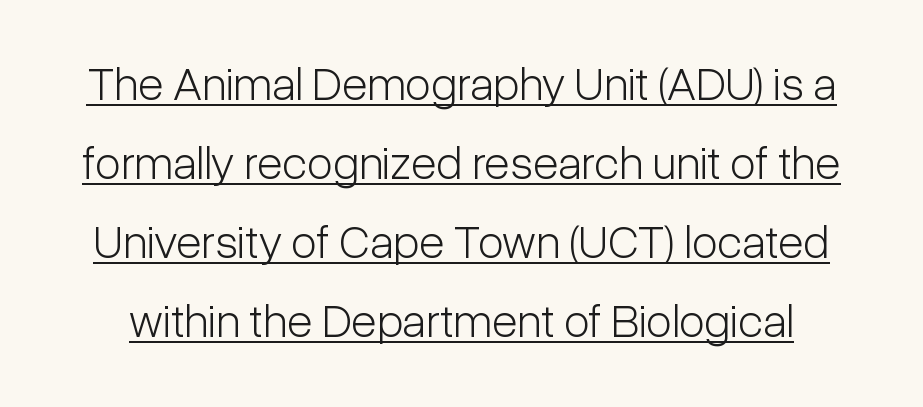
Q: Is the text bold? A: No.
Q: Is the text italic (slanted)? A: No, it is upright.
Q: Is the typeface a serif or a sans-serif typeface? A: Sans-serif.
Q: Is the text underlined? A: Yes.
Q: Is the spacing between letters normal or unusually wide? A: Normal.
Q: Is the spacing between lines tight, normal or loose? A: Normal.
Q: Width (condensed, normal, or wide)? A: Condensed.
Q: Stroke contrast? A: Low.
Q: x-height? A: Medium.
Q: Monospaced? A: No.
